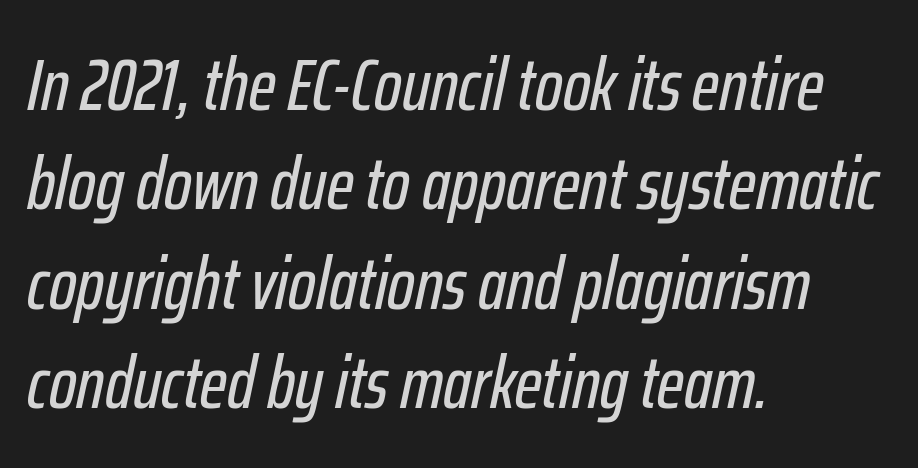
Q: Is the text italic (slanted)? A: Yes, it leans right by about 12 degrees.
Q: Is the text underlined? A: No.
Q: How is the paragraph aligned? A: Left-aligned.
Q: Is the spacing between letters normal or unusually wide? A: Normal.
Q: Is the spacing between lines tight, normal or loose? A: Normal.
Q: Width (condensed, normal, or wide)? A: Condensed.
Q: Stroke contrast? A: Low.
Q: x-height? A: Medium.
Q: Monospaced? A: No.
